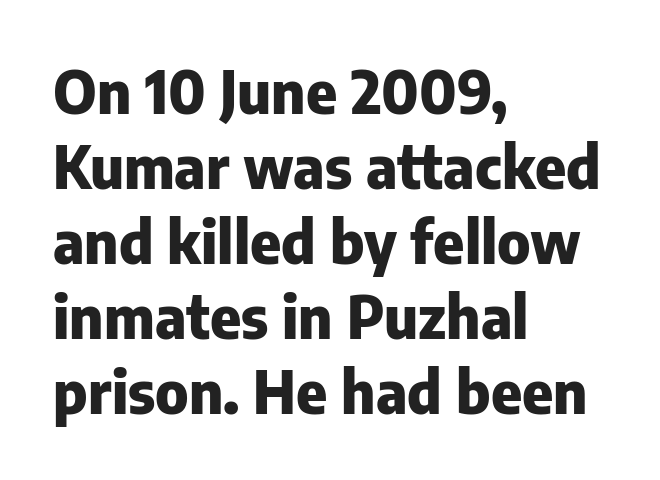
Q: Is the text bold? A: Yes.
Q: Is the text italic (slanted)? A: No, it is upright.
Q: Is the typeface a serif or a sans-serif typeface? A: Sans-serif.
Q: Is the text underlined? A: No.
Q: How is the paragraph aligned? A: Left-aligned.
Q: Is the spacing between letters normal or unusually wide? A: Normal.
Q: Is the spacing between lines tight, normal or loose? A: Normal.
Q: Width (condensed, normal, or wide)? A: Normal.
Q: Stroke contrast? A: Low.
Q: x-height? A: Medium.
Q: Monospaced? A: No.
